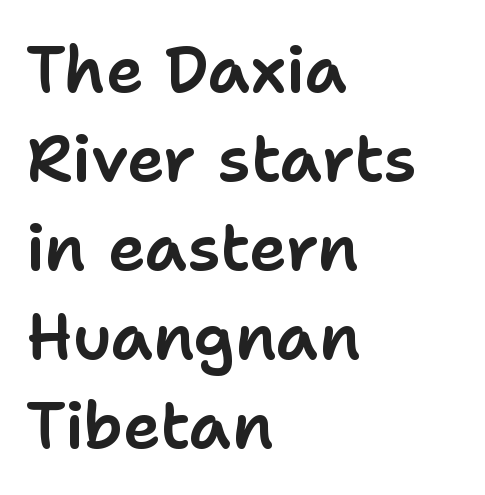
The image shows 64 px sans-serif type, upright; set left-aligned, normal line spacing (1.39x), normal letter spacing, not underlined; low stroke contrast and a medium x-height.
